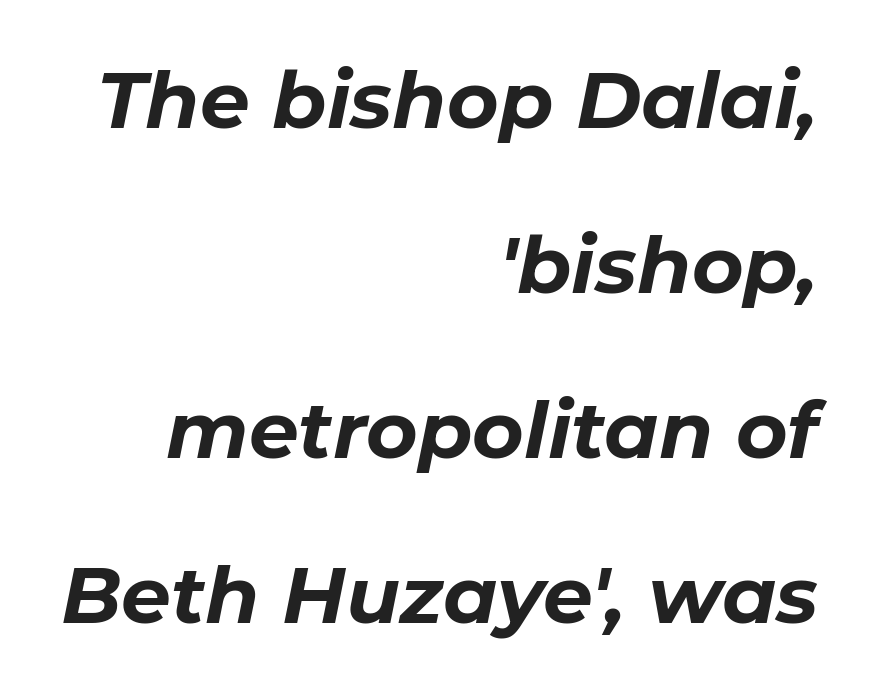
Characters follow at the spacing the type designer built in. Rule under the text: the space is simply empty. Does the weight exceed regular? Yes, all the way to bold. Slant detected: the letters are inclined. Interline gaps are noticeably wide in this sample. One-word summary of the alignment: right.
